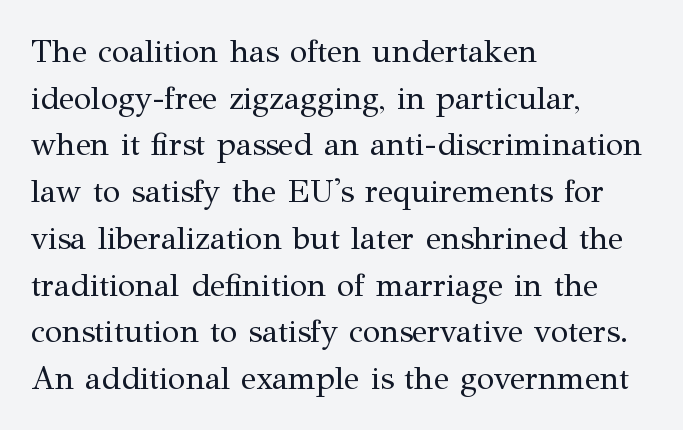
{"serif": "yes", "italic": "no", "bold": "no", "weight": "regular", "width": "normal", "stroke_contrast": "medium", "x_height": "medium", "monospaced": "no", "underline": "no", "align": "left", "line_spacing": "normal", "line_spacing_ratio": 1.46, "letter_spacing": "normal", "letter_spacing_em": 0.0, "glyph_px": 32}
